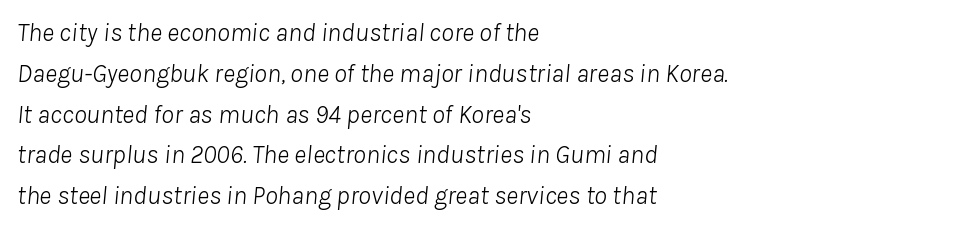
The image shows 26 px text type, italic (leaning right); set left-aligned, normal line spacing (1.57x), normal letter spacing, not underlined.
